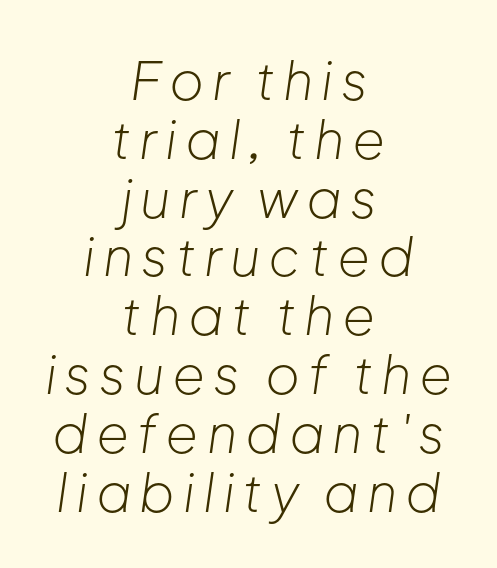
{"italic": "yes", "lean": "right", "slant_degrees": 8, "bold": "no", "weight": "light", "width": "normal", "stroke_contrast": "low", "x_height": "medium", "monospaced": "no", "underline": "no", "align": "center", "line_spacing": "tight", "line_spacing_ratio": 1.11, "glyph_px": 53}
